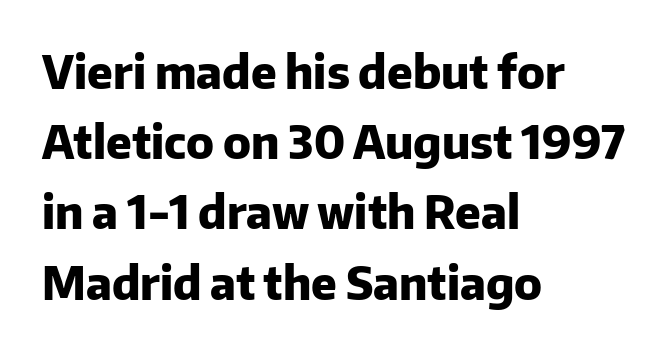
Here the designer chose a conventional face with non-uniform glyph widths. Baseline-to-baseline distance is the conventional proportion of letter height. The face used here is rendered with its standard letterfit. Heavy, bold letterforms.
